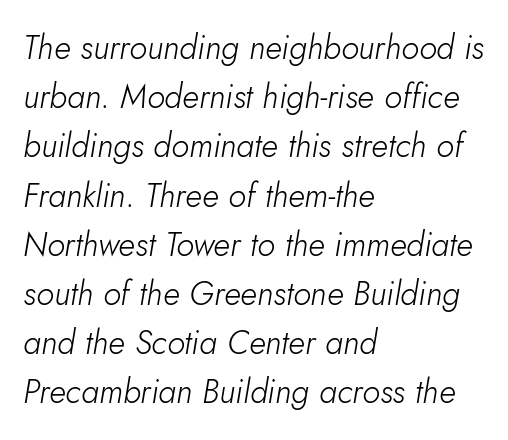
The image shows 33 px light type, italic (leaning right); set left-aligned, normal line spacing (1.49x), normal letter spacing, not underlined; low stroke contrast and a small x-height.
